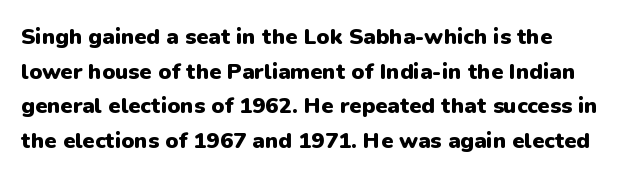
If you drew a line through each stem, it would be perfectly vertical. Does the leading feel generous? No, just average. Typesetter's note: full bold, strokes at maximum text heaviness. Is the letter spacing exaggerated? No — it looks like the ordinary default.
